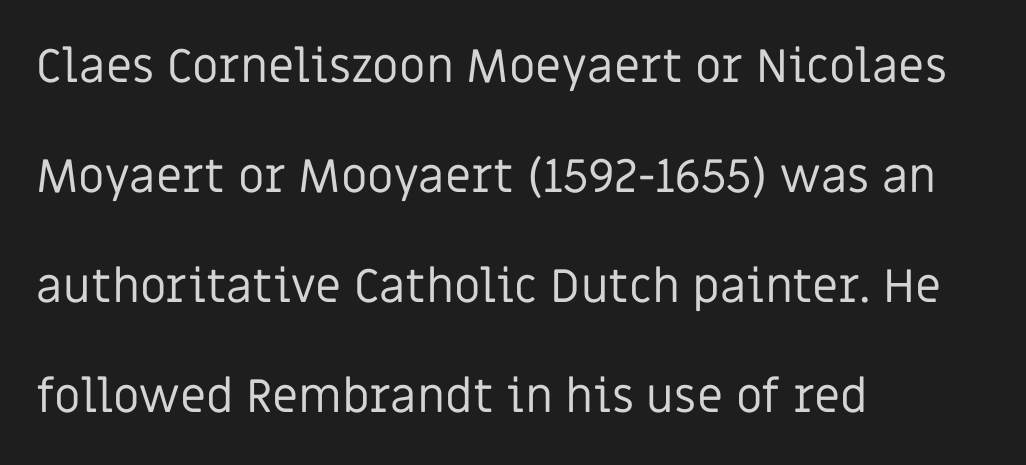
Descenders hang freely into open space. Nope, not italic — everything's standing straight. Inter-character spacing is left at the font's built-in metrics. The typeface has the unassuming heft of standard copy or less.
